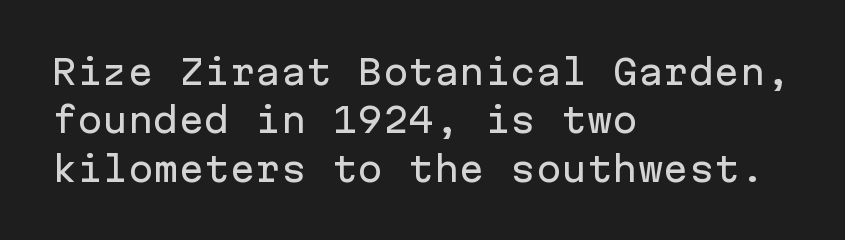
Fixed-width glyphs throughout — classic coding-font behaviour. Underlining? Definitely not there. Check where the strokes stop: nothing finishes them off — pure sans. This is the regular roman posture of the typeface.
